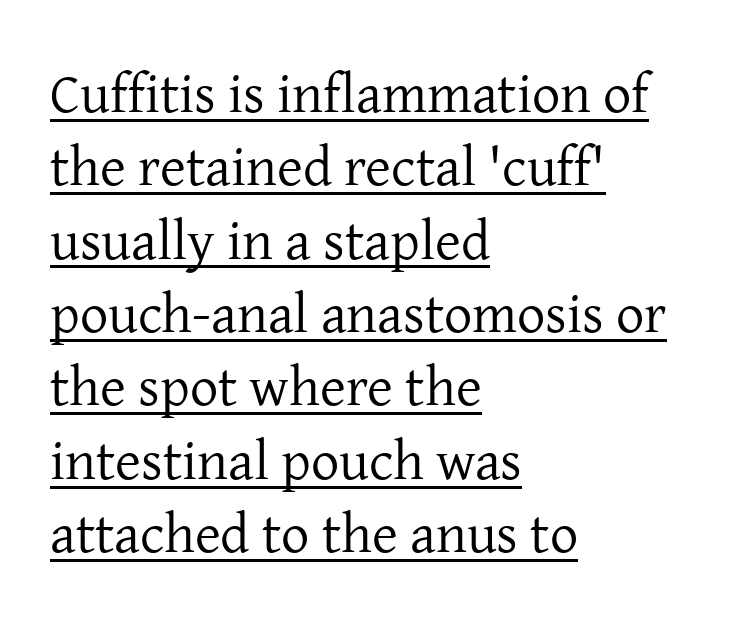
Which margin do the lines hug? The left one — the right edge is uneven. This sample has the flowing, uneven cadence of proportional lettering. The strokes are not fattened; the text isn't bold. The block of text has a typical density, with ordinary space between rows. You can tell from the footed stems that serif type was used.
